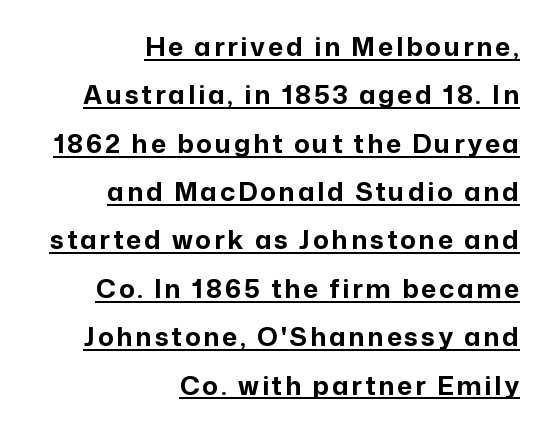
The image shows 26 px bold type, upright; set right-aligned, line spacing 1.86x, underlined.
